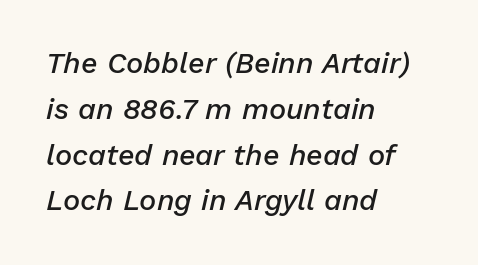
Q: Is the text bold? A: Semi-bold.
Q: Is the text italic (slanted)? A: Yes, it leans right by about 13 degrees.
Q: Is the text underlined? A: No.
Q: How is the paragraph aligned? A: Left-aligned.
Q: Is the spacing between letters normal or unusually wide? A: Normal.
Q: Is the spacing between lines tight, normal or loose? A: Normal.
Q: Width (condensed, normal, or wide)? A: Normal.
Q: Stroke contrast? A: Low.
Q: x-height? A: Medium.
Q: Monospaced? A: No.
